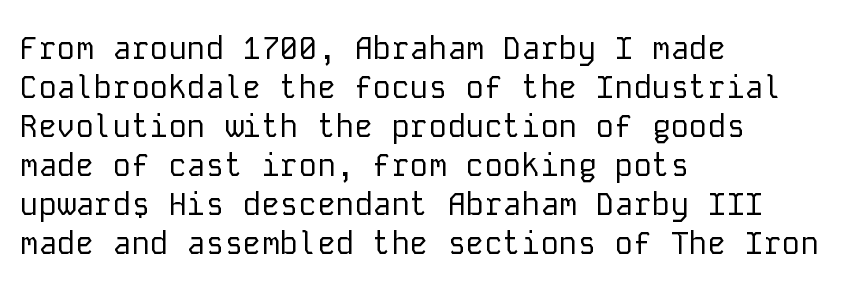
{"serif": "no", "italic": "no", "bold": "no", "weight": "regular", "width": "normal", "stroke_contrast": "low", "x_height": "medium", "monospaced": "yes", "underline": "no", "align": "left", "line_spacing": "normal", "line_spacing_ratio": 1.26, "letter_spacing": "normal", "letter_spacing_em": 0.0, "glyph_px": 31}
